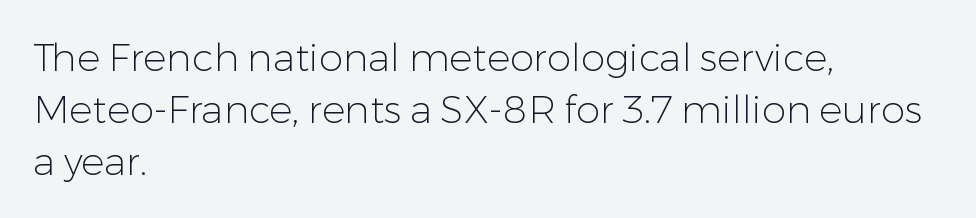
The image shows 39 px light sans-serif type, upright; set left-aligned, normal line spacing (1.33x), normal letter spacing, not underlined; low stroke contrast and a medium x-height.
